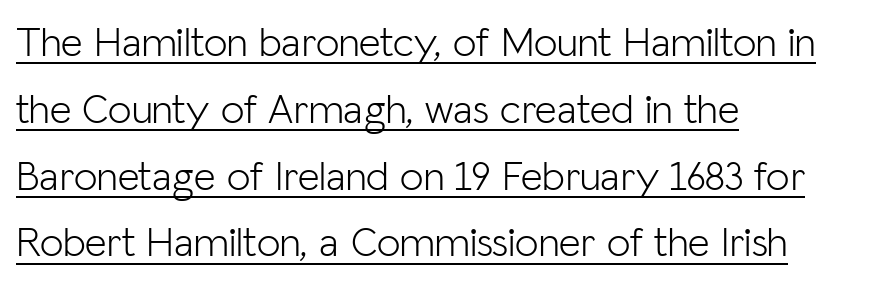
Q: Is the text bold? A: No.
Q: Is the text italic (slanted)? A: No, it is upright.
Q: Is the typeface a serif or a sans-serif typeface? A: Sans-serif.
Q: Is the text underlined? A: Yes.
Q: How is the paragraph aligned? A: Left-aligned.
Q: Is the spacing between letters normal or unusually wide? A: Normal.
Q: Is the spacing between lines tight, normal or loose? A: Normal.
Q: Width (condensed, normal, or wide)? A: Normal.
Q: Stroke contrast? A: Low.
Q: x-height? A: Medium.
Q: Monospaced? A: No.
